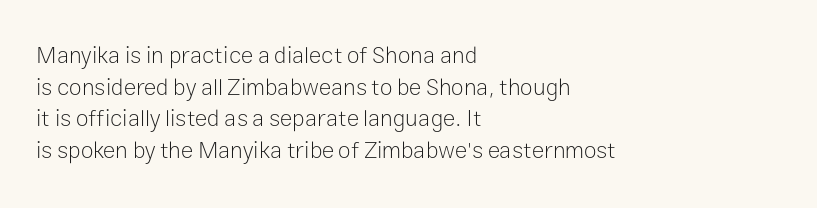
The strokes are not fattened; the text isn't bold. Beneath every word, the page is bare. Every row of glyphs begins at an identical x-position on the left. In terms of posture, this sample is upright.
